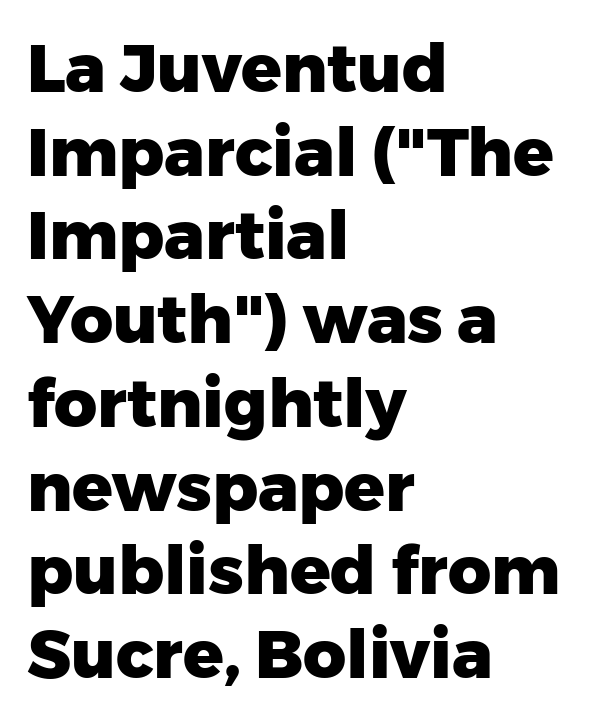
Q: Is the text bold? A: Yes.
Q: Is the text italic (slanted)? A: No, it is upright.
Q: Is the typeface a serif or a sans-serif typeface? A: Sans-serif.
Q: Is the text underlined? A: No.
Q: How is the paragraph aligned? A: Left-aligned.
Q: Is the spacing between letters normal or unusually wide? A: Normal.
Q: Is the spacing between lines tight, normal or loose? A: Normal.
Q: Width (condensed, normal, or wide)? A: Normal.
Q: Stroke contrast? A: Low.
Q: x-height? A: Medium.
Q: Monospaced? A: No.
